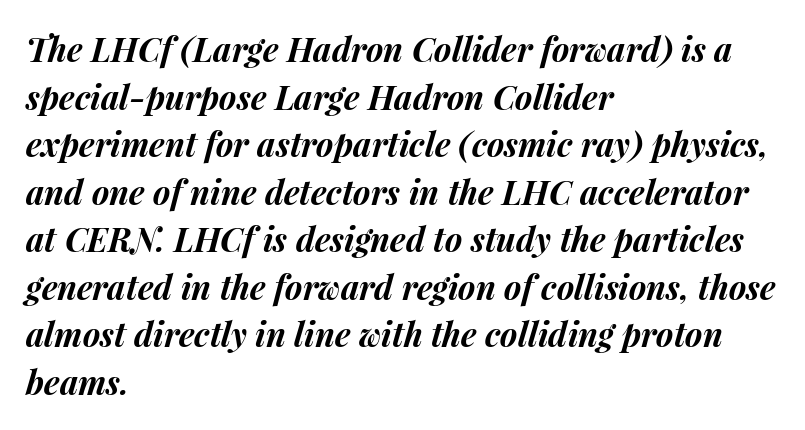
{"italic": "yes", "lean": "right", "slant_degrees": 15, "bold": "yes", "weight": "bold", "width": "normal", "stroke_contrast": "medium", "x_height": "medium", "monospaced": "no", "underline": "no", "align": "left", "line_spacing": "normal", "line_spacing_ratio": 1.44, "letter_spacing": "normal", "letter_spacing_em": 0.0, "glyph_px": 33}
